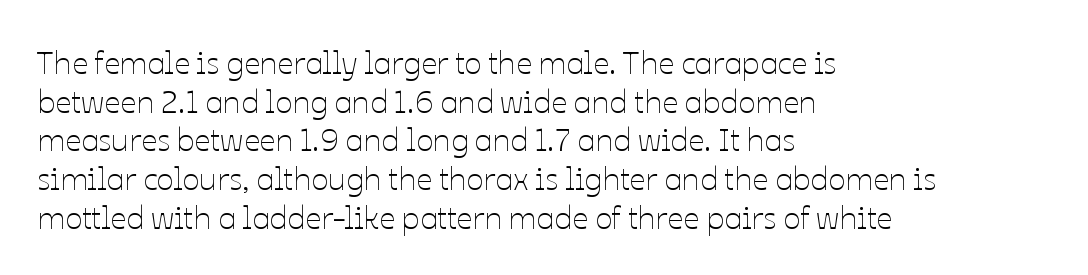
The lettering holds an erect, upright posture throughout. The horizontal fit of the characters is conventional and even. You could not count columns in this text — the font is proportionally spaced. The glyphs are unaccompanied by any horizontal stroke below them. Teacher's note: observe the even left margin — that is flush-left alignment. Weight: in the light-to-regular range.
